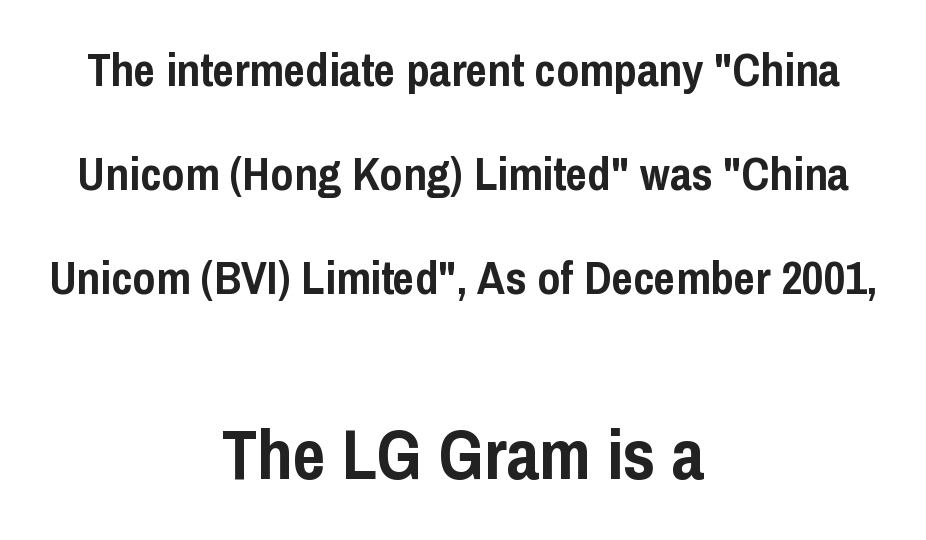
Q: Is the text bold? A: Yes.
Q: Is the text italic (slanted)? A: No, it is upright.
Q: Is the typeface a serif or a sans-serif typeface? A: Sans-serif.
Q: Is the text underlined? A: No.
Q: How is the paragraph aligned? A: Centered.
Q: Is the spacing between letters normal or unusually wide? A: Normal.
Q: Is the spacing between lines tight, normal or loose? A: Loose.
Q: Which block of text is set in a larger size, the first (top) or the second (bottom)? A: The second (bottom) one.
Q: Width (condensed, normal, or wide)? A: Condensed.
Q: Stroke contrast? A: Low.
Q: x-height? A: Medium.
Q: Monospaced? A: No.
